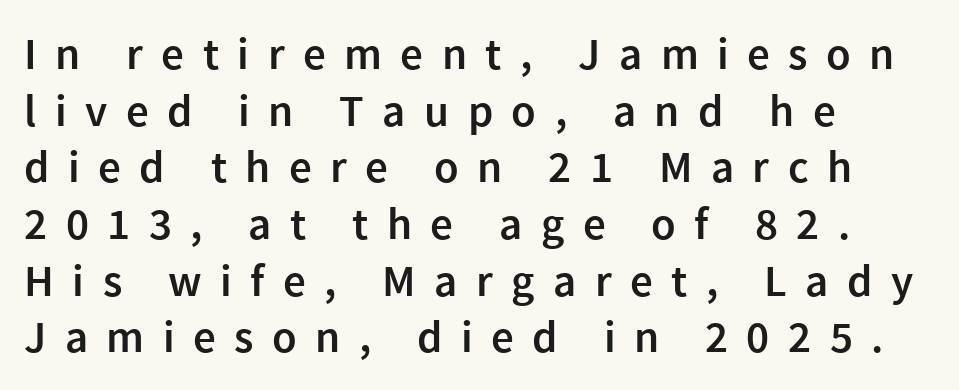
The passage shown is semibold, sitting just below true bold. The glyphs in this specimen are sans serif. Between one letter and the next there's a generous, obvious gap. The words here are not underlined. A student would call this left alignment; a typographer would say flush left, rag right. Summary of vertical rhythm: regular, with standard interline spacing.
